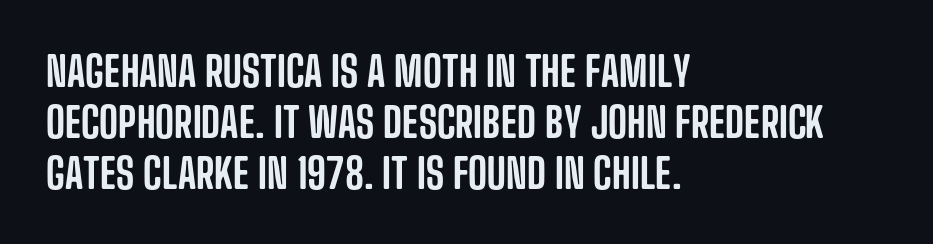
Q: Is the text italic (slanted)? A: No, it is upright.
Q: Is the typeface a serif or a sans-serif typeface? A: Sans-serif.
Q: Is the text underlined? A: No.
Q: How is the paragraph aligned? A: Left-aligned.
Q: Is the spacing between letters normal or unusually wide? A: Normal.
Q: Width (condensed, normal, or wide)? A: Condensed.
Q: Stroke contrast? A: Low.
Q: x-height? A: Large.
Q: Monospaced? A: No.
